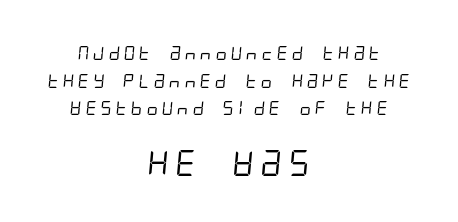
{"bold": "no", "underline": "no", "align": "center", "line_spacing": "loose", "line_spacing_ratio": 1.97, "larger_block": "second", "size_ratio": 1.86, "glyph_px": 26}
